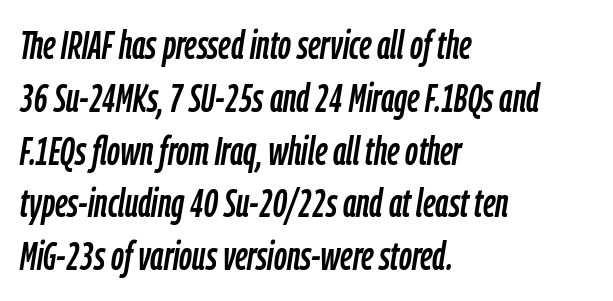
Quick note: underline off. Evenly set lines give the paragraph a standard silhouette. The lettering tilts uniformly, giving the passage an italic look. The face used here is proportionally spaced, like ordinary book or web type. Each line starts at the same left margin while the right side varies.
